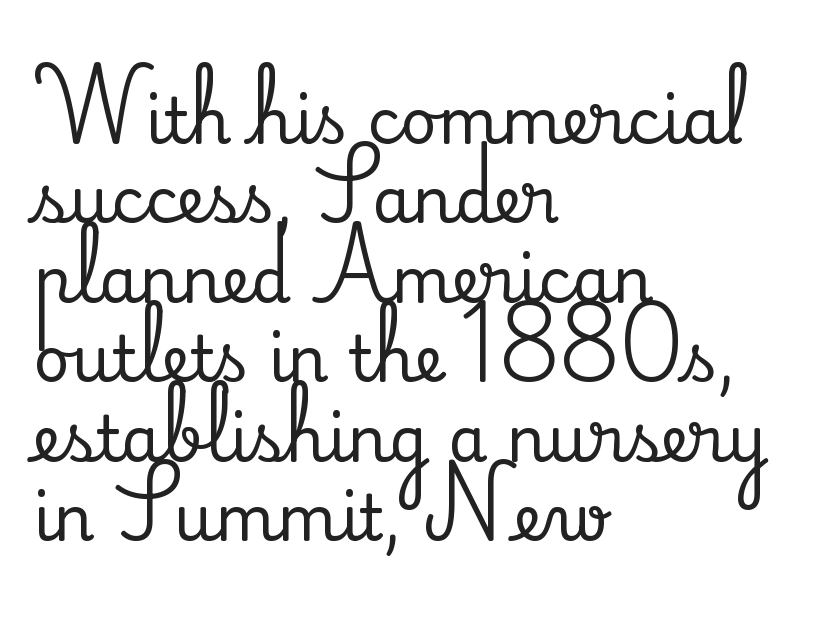
The image shows 63 px serif type, upright; set left-aligned, normal line spacing (1.26x), normal letter spacing, not underlined; medium stroke contrast and a small x-height.
